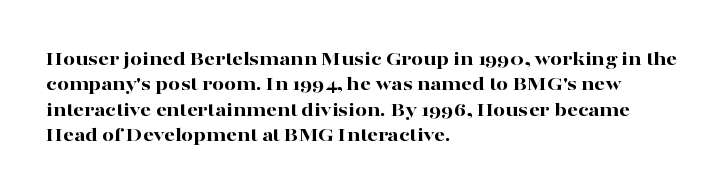
{"italic": "no", "bold": "yes", "underline": "no", "align": "left", "line_spacing_ratio": 1.21, "letter_spacing": "normal", "letter_spacing_em": 0.0, "glyph_px": 21}
